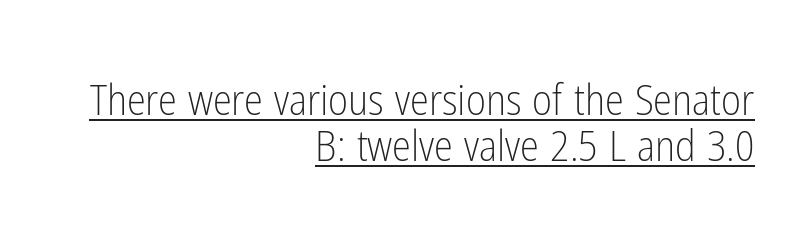
{"serif": "no", "italic": "no", "bold": "no", "weight": "light", "width": "condensed", "stroke_contrast": "low", "x_height": "medium", "monospaced": "no", "underline": "yes", "align": "right", "line_spacing": "tight", "line_spacing_ratio": 1.07, "letter_spacing": "normal", "letter_spacing_em": 0.0, "glyph_px": 43}
